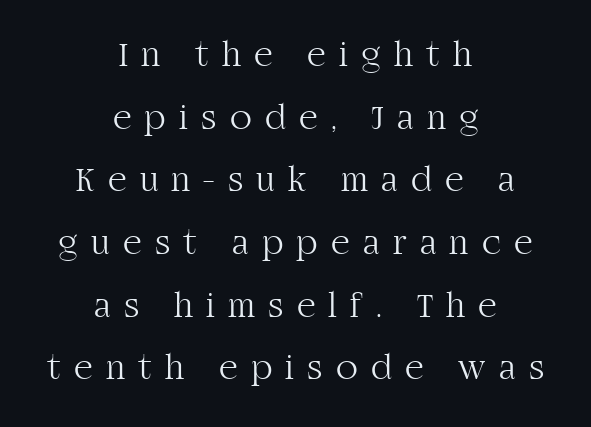
The image shows 36 px light serif type, upright; set centered, line spacing 1.74x, unusually wide letter spacing (+0.37 em), not underlined; high stroke contrast and a large x-height.
